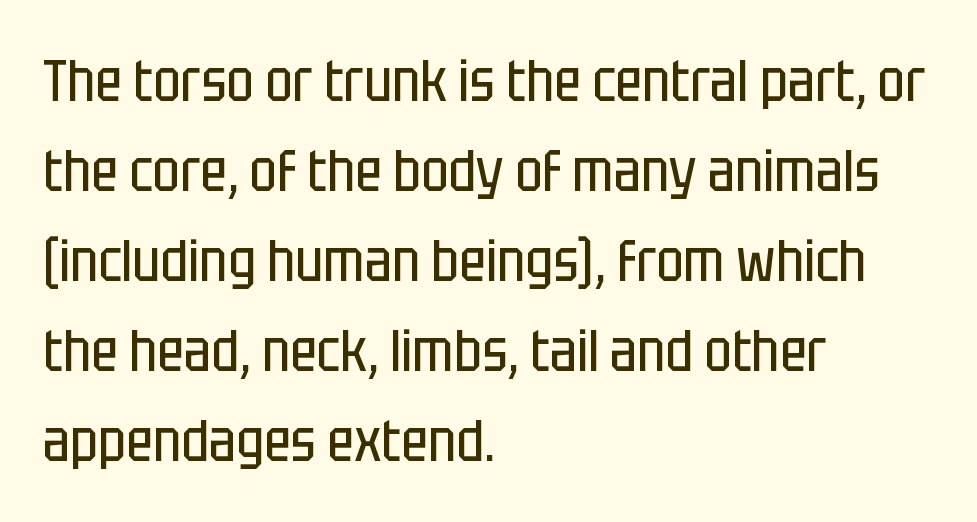
Q: Is the text bold? A: No.
Q: Is the text italic (slanted)? A: No, it is upright.
Q: Is the typeface a serif or a sans-serif typeface? A: Sans-serif.
Q: Is the text underlined? A: No.
Q: How is the paragraph aligned? A: Left-aligned.
Q: Is the spacing between letters normal or unusually wide? A: Normal.
Q: Is the spacing between lines tight, normal or loose? A: Normal.
Q: Width (condensed, normal, or wide)? A: Condensed.
Q: Stroke contrast? A: Low.
Q: x-height? A: Large.
Q: Monospaced? A: No.
